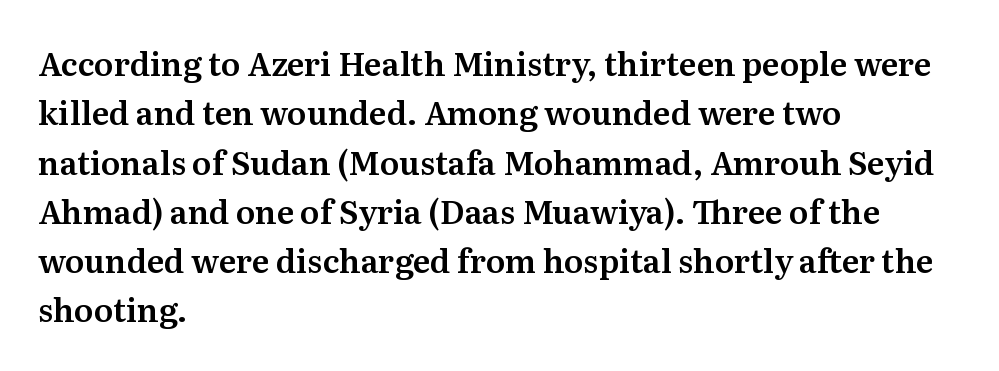
{"serif": "yes", "italic": "no", "width": "normal", "stroke_contrast": "medium", "x_height": "medium", "monospaced": "no", "underline": "no", "align": "left", "line_spacing": "normal", "line_spacing_ratio": 1.54, "letter_spacing": "normal", "letter_spacing_em": 0.0, "glyph_px": 32}
